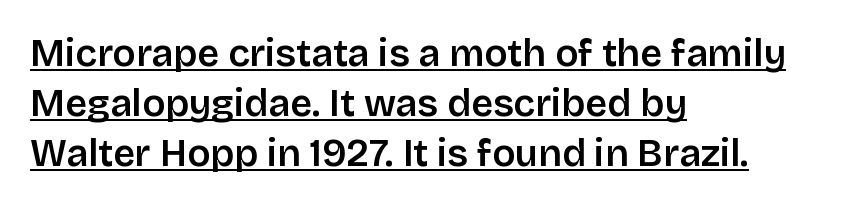
{"serif": "no", "italic": "no", "bold": "semi", "weight": "semibold", "width": "normal", "stroke_contrast": "low", "x_height": "large", "monospaced": "no", "underline": "yes", "align": "left", "line_spacing": "normal", "line_spacing_ratio": 1.32, "letter_spacing": "normal", "letter_spacing_em": 0.0, "glyph_px": 38}
